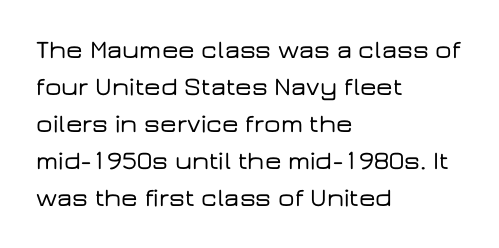
{"italic": "no", "underline": "no", "align": "left", "line_spacing": "normal", "line_spacing_ratio": 1.42, "letter_spacing": "normal", "letter_spacing_em": 0.0, "glyph_px": 26}
